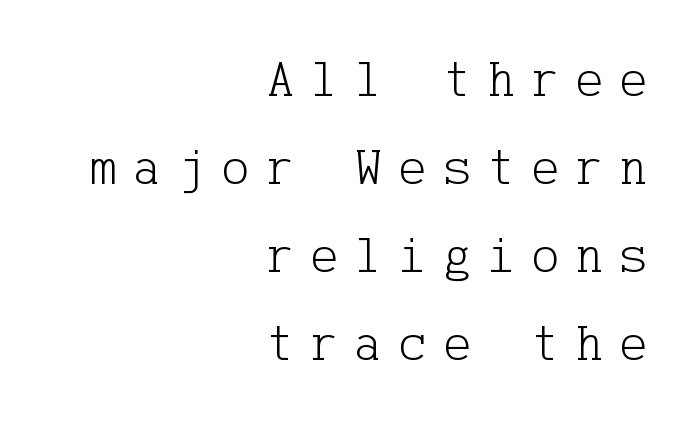
The image shows 52 px light serif type, upright; set right-aligned, normal line spacing (1.69x), unusually wide letter spacing (+0.32 em), not underlined; low stroke contrast and a medium x-height.
